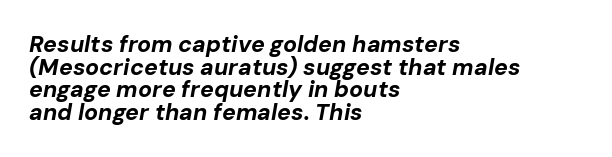
The image shows 23 px bold type, italic (leaning right); set left-aligned, tight line spacing (0.98x), normal letter spacing, not underlined.
